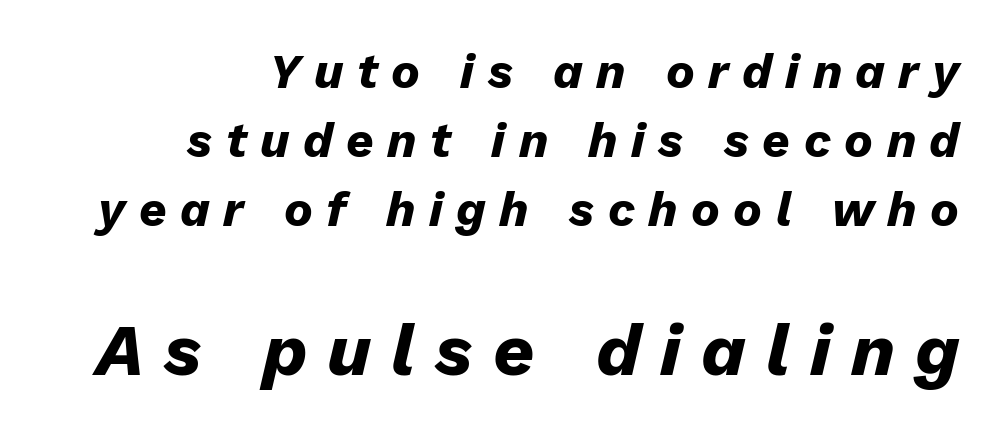
Block two is the big one; block one sits smaller above it. The gaps between neighbouring characters are conspicuously large. This sample uses an oblique cut, with every glyph tilted off the vertical. Leftover space on each line is placed entirely before the opening word.
